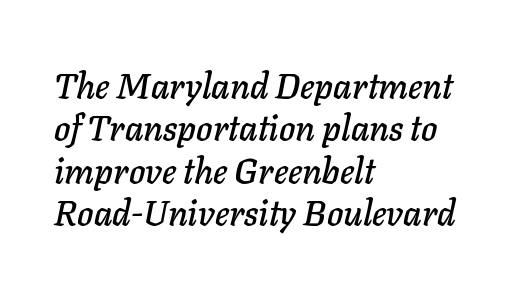
The image shows 35 px text type, italic (leaning right); set left-aligned, line spacing 1.21x, normal letter spacing, not underlined; low stroke contrast and a medium x-height.
